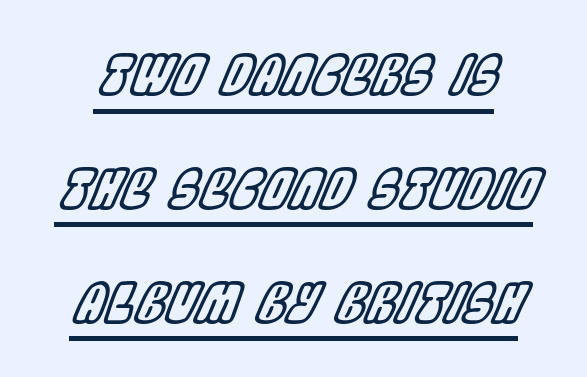
The image shows 54 px condensed type, italic (leaning right); set loose line spacing (2.11x), normal letter spacing, underlined; a large x-height.
